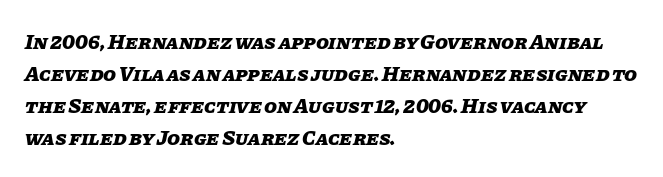
Q: Is the text bold? A: Yes.
Q: Is the text italic (slanted)? A: Yes, it leans right by about 11 degrees.
Q: Is the text underlined? A: No.
Q: How is the paragraph aligned? A: Left-aligned.
Q: Is the spacing between letters normal or unusually wide? A: Normal.
Q: Is the spacing between lines tight, normal or loose? A: Normal.
